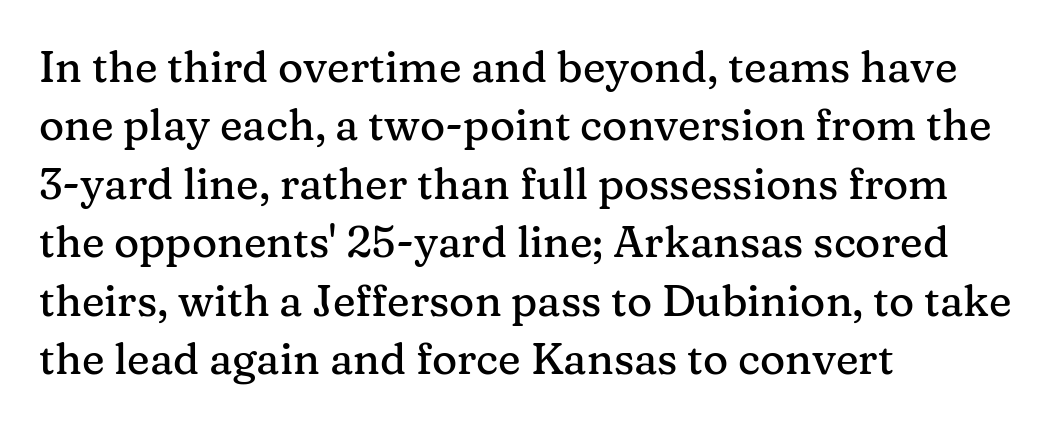
Q: Is the text italic (slanted)? A: No, it is upright.
Q: Is the typeface a serif or a sans-serif typeface? A: Serif.
Q: Is the text underlined? A: No.
Q: How is the paragraph aligned? A: Left-aligned.
Q: Is the spacing between letters normal or unusually wide? A: Normal.
Q: Is the spacing between lines tight, normal or loose? A: Normal.
Q: Width (condensed, normal, or wide)? A: Normal.
Q: Stroke contrast? A: Medium.
Q: x-height? A: Medium.
Q: Monospaced? A: No.
